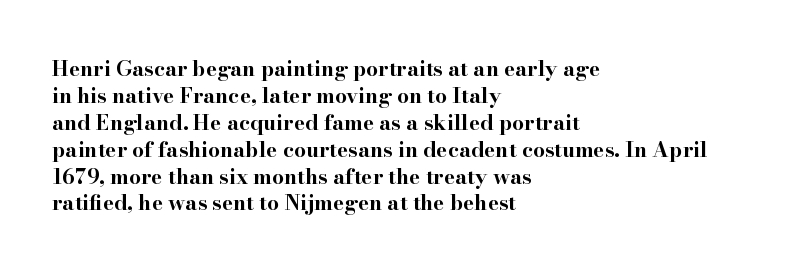
Which margin do the lines hug? The left one — the right edge is uneven. The foot of each line stays bare and open. Strokes here are thick enough to call this a true bold. Does the lettering tilt? It doesn't — this is upright. You could call the tracking neutral — neither tight nor loose. Interline gaps are of average width in this sample.
